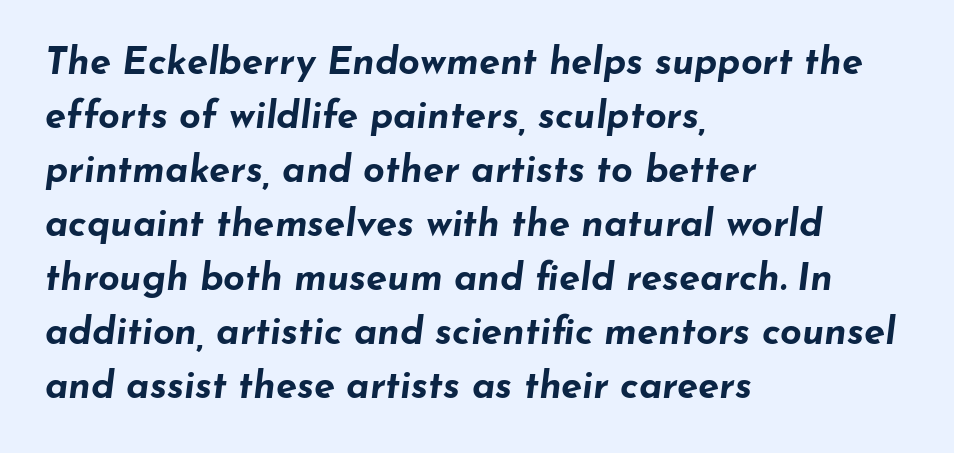
{"italic": "yes", "lean": "right", "slant_degrees": 7, "bold": "yes", "weight": "bold", "width": "wide", "stroke_contrast": "low", "x_height": "small", "monospaced": "no", "underline": "no", "align": "left", "line_spacing": "normal", "line_spacing_ratio": 1.42, "letter_spacing": "normal", "letter_spacing_em": 0.0, "glyph_px": 38}
